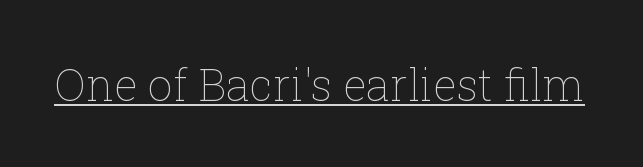
Q: Is the text bold? A: No.
Q: Is the text italic (slanted)? A: No, it is upright.
Q: Is the text underlined? A: Yes.
Q: Is the spacing between letters normal or unusually wide? A: Normal.
Q: Width (condensed, normal, or wide)? A: Normal.
Q: Stroke contrast? A: Low.
Q: x-height? A: Medium.
Q: Monospaced? A: No.
